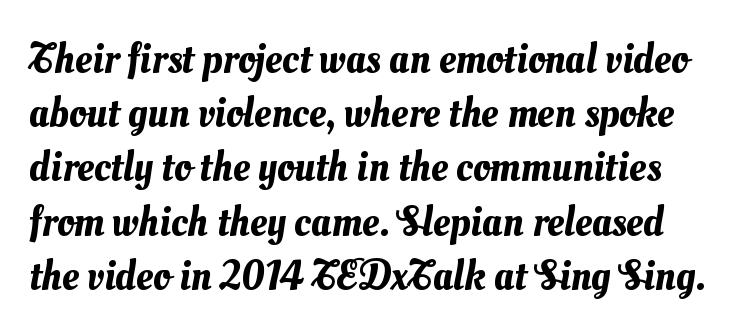
Q: Is the text underlined? A: No.
Q: Is the spacing between letters normal or unusually wide? A: Normal.
Q: Is the spacing between lines tight, normal or loose? A: Normal.
Q: Width (condensed, normal, or wide)? A: Normal.
Q: Stroke contrast? A: Medium.
Q: x-height? A: Small.
Q: Monospaced? A: No.
